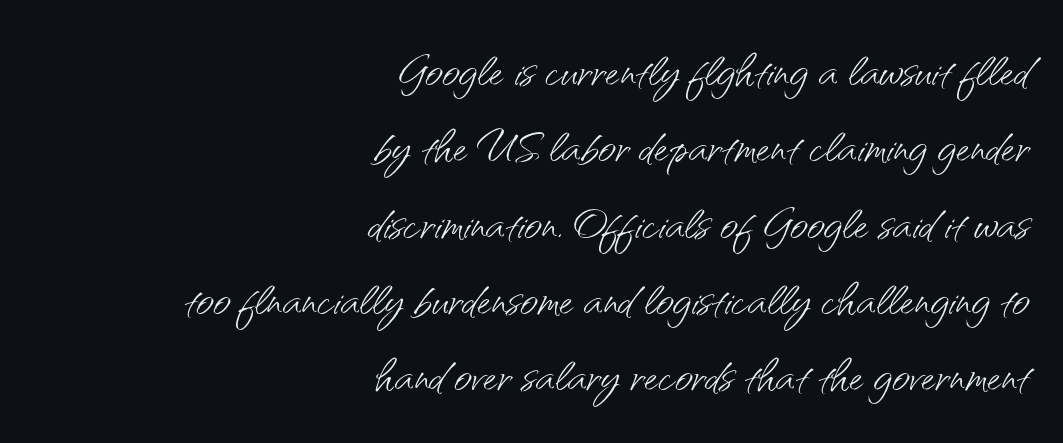
The image shows 62 px light sans-serif type; set right-aligned, line spacing 1.23x, normal letter spacing, not underlined; medium stroke contrast and a small x-height.
